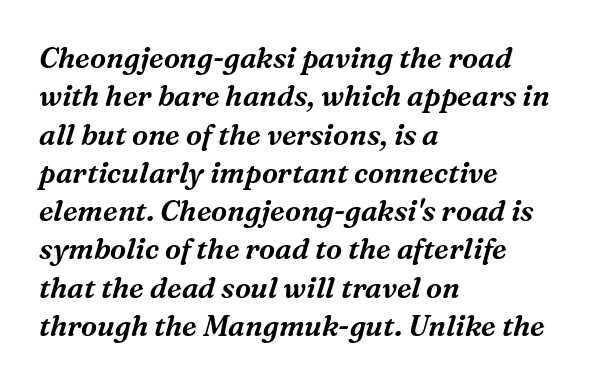
The image shows 29 px serif type, italic (leaning right); set left-aligned, normal line spacing (1.32x), normal letter spacing, not underlined; medium stroke contrast and a medium x-height.
